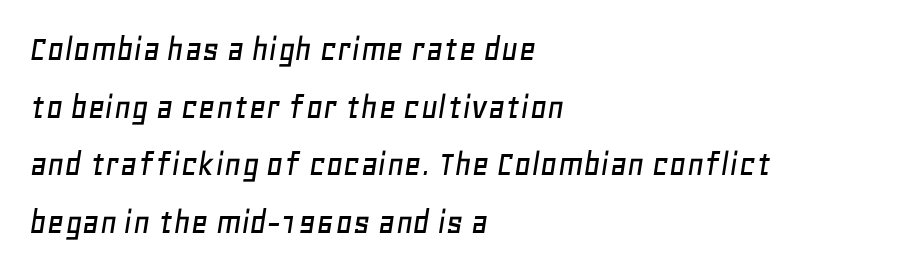
{"italic": "yes", "lean": "right", "slant_degrees": 11, "width": "normal", "stroke_contrast": "low", "x_height": "large", "monospaced": "no", "underline": "no", "align": "left", "line_spacing": "normal", "line_spacing_ratio": 1.56, "letter_spacing": "normal", "letter_spacing_em": 0.0, "glyph_px": 37}
